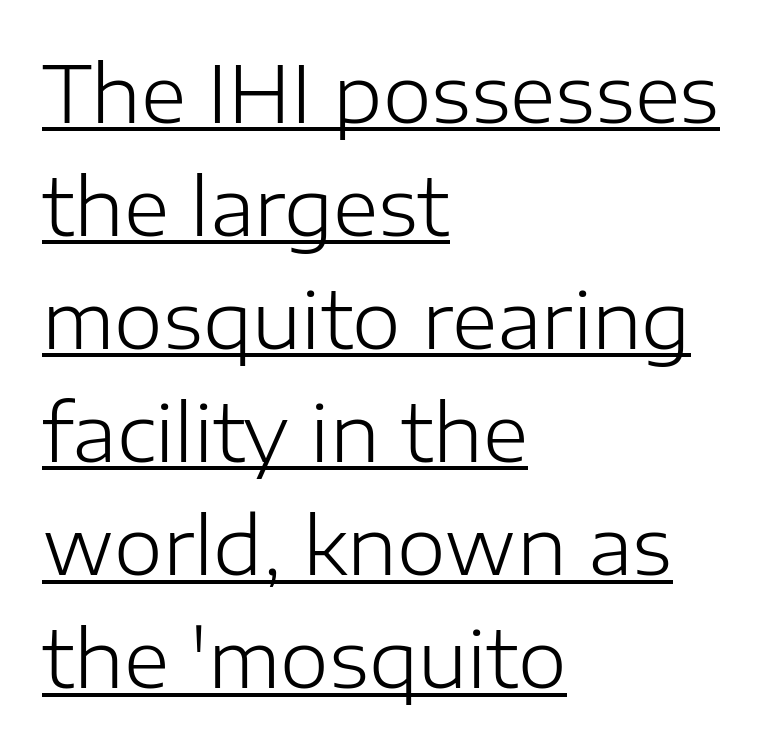
Q: Is the text bold? A: No.
Q: Is the text italic (slanted)? A: No, it is upright.
Q: Is the typeface a serif or a sans-serif typeface? A: Sans-serif.
Q: Is the text underlined? A: Yes.
Q: How is the paragraph aligned? A: Left-aligned.
Q: Is the spacing between letters normal or unusually wide? A: Normal.
Q: Is the spacing between lines tight, normal or loose? A: Normal.
Q: Width (condensed, normal, or wide)? A: Normal.
Q: Stroke contrast? A: Low.
Q: x-height? A: Medium.
Q: Monospaced? A: No.
